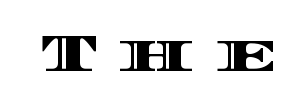
The image shows 54 px wide type, upright; set unusually wide letter spacing (+0.33 em), not underlined; a large x-height.
